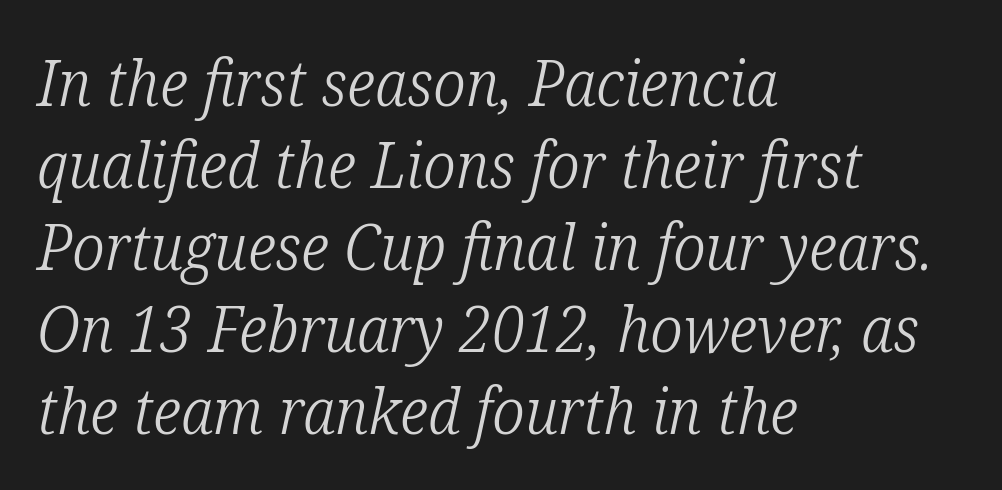
The image shows 64 px light, condensed serif type, italic (leaning right); set left-aligned, normal line spacing (1.28x), normal letter spacing, not underlined; low stroke contrast and a medium x-height.
